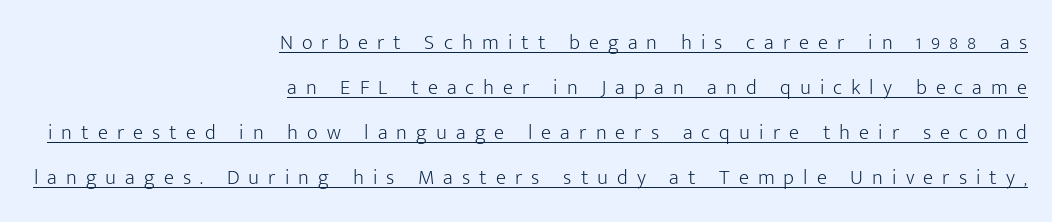
The image shows 21 px text type, upright; set right-aligned, loose line spacing (2.15x), unusually wide letter spacing (+0.43 em), underlined.
